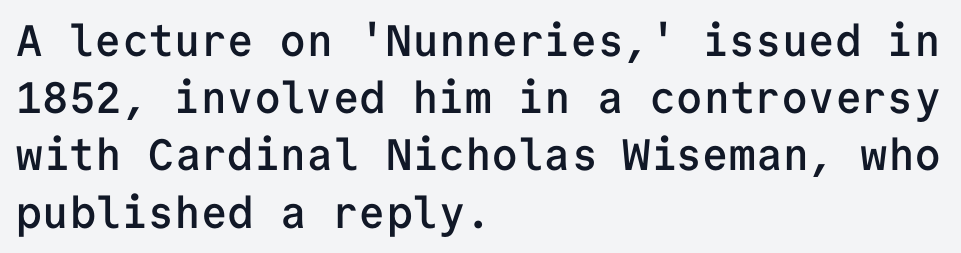
Reading down the block, your eye returns to a fixed left position each line. The rendering uses a semibold face; strokes are thickened but not to full bold. The type is set solid horizontally, with unmodified tracking. The foot of each line stays bare and open.
